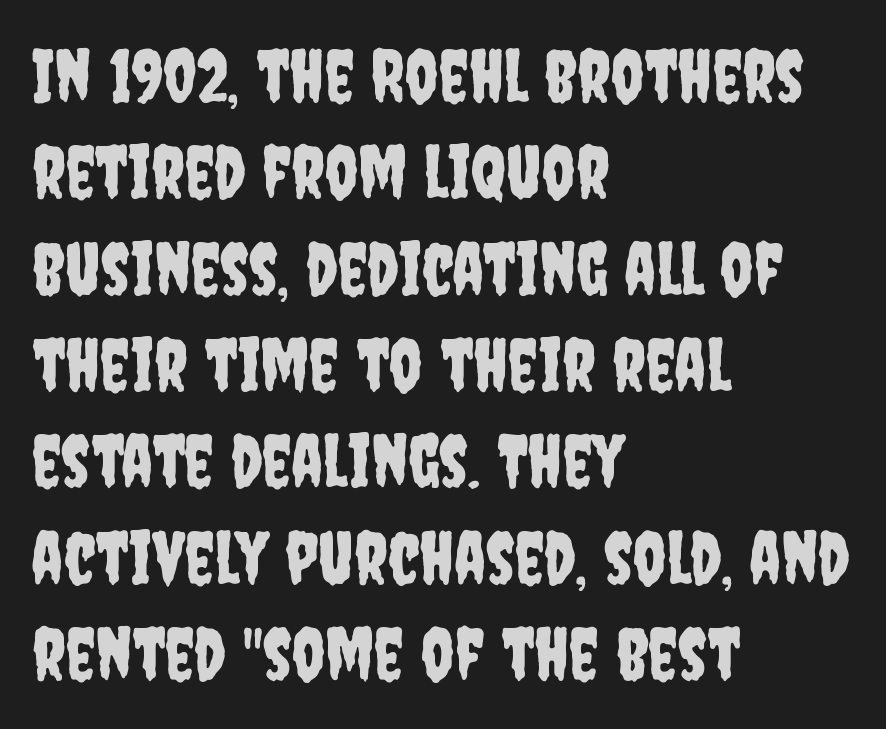
{"serif": "no", "italic": "no", "width": "condensed", "stroke_contrast": "low", "x_height": "large", "monospaced": "no", "underline": "no", "align": "left", "line_spacing": "normal", "line_spacing_ratio": 1.32, "letter_spacing": "normal", "letter_spacing_em": 0.0, "glyph_px": 73}
